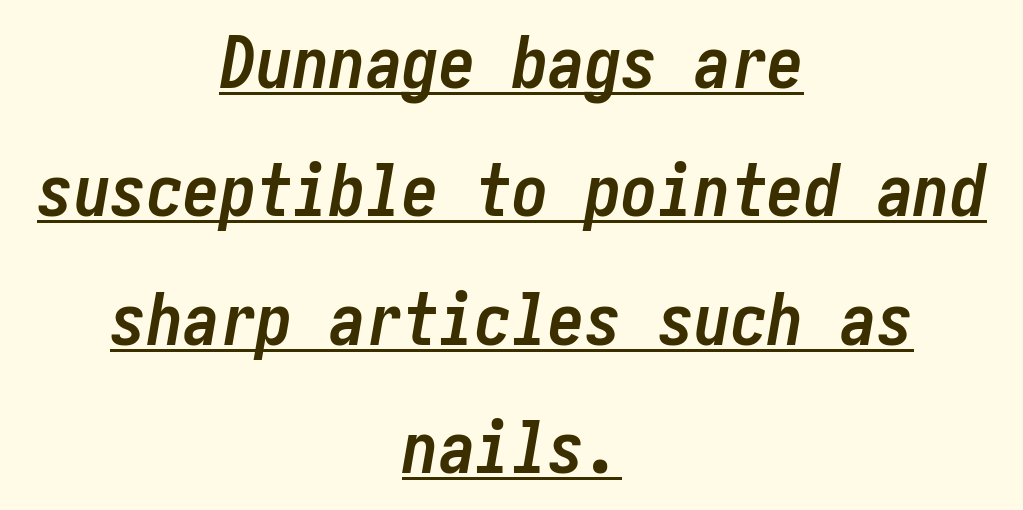
This rendering uses center alignment, leaving both contours irregular but symmetric. The face used here is rendered with its standard letterfit. The rendering uses the underline text-decoration. Weight check: bold — yes, fully. The axis of the letterforms is tilted away from vertical.
